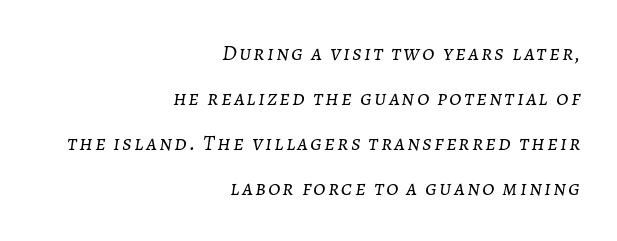
The image shows 22 px text type, italic (leaning right); set right-aligned, loose line spacing (2.05x), not underlined.
